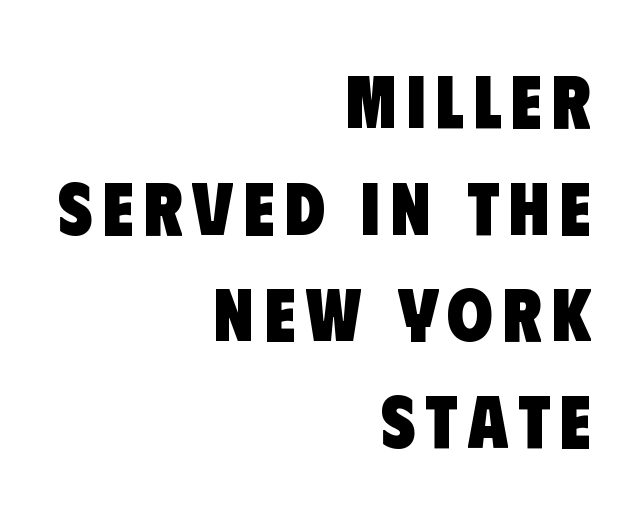
The image shows 74 px heavy, condensed sans-serif type; set right-aligned, normal line spacing (1.44x), not underlined; low stroke contrast and a large x-height.
